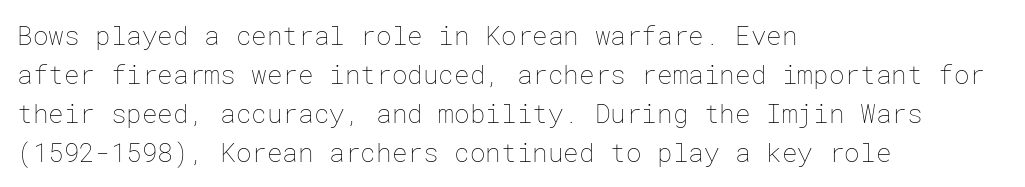
{"italic": "no", "bold": "no", "underline": "no", "align": "left", "line_spacing": "normal", "line_spacing_ratio": 1.5, "letter_spacing": "normal", "letter_spacing_em": 0.0, "glyph_px": 26}
